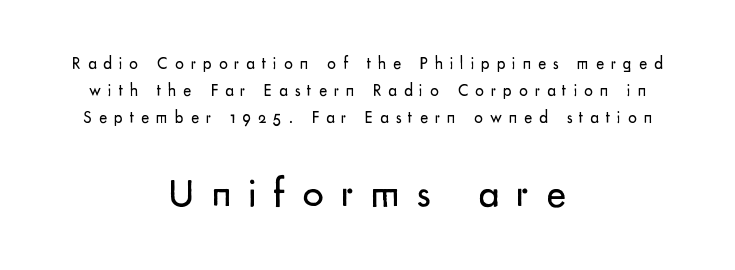
The more generous point size was reserved for the lower chunk. The font sits on the lighter half of the weight spectrum, regular included. The font family rendered here belongs to the sans-serif group. Quick note: interline space is typical.
